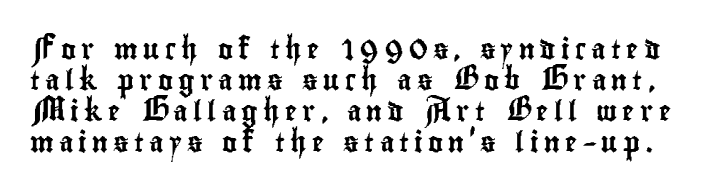
Vertical spacing — default. Between one letter and the next there's a generous, obvious gap. The type sits square on the baseline with zero lean. The baseline area is clear.
